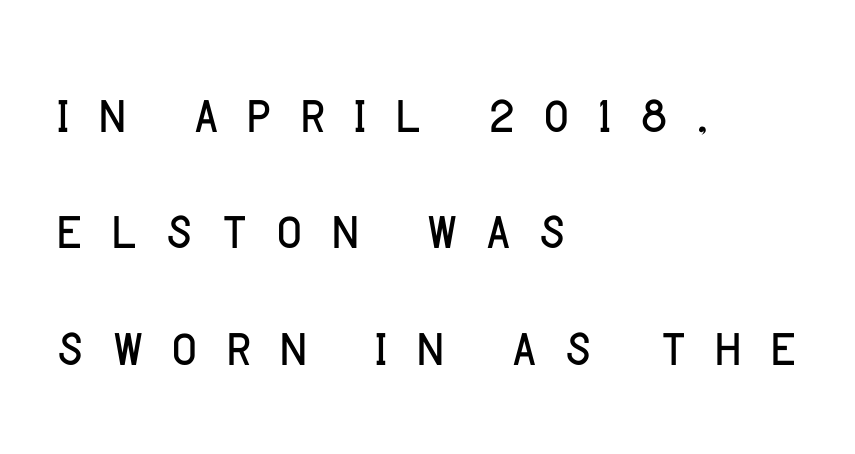
The image shows 71 px light sans-serif type, upright; set left-aligned, normal line spacing (1.64x), unusually wide letter spacing (+0.31 em), not underlined; low stroke contrast and a large x-height.
